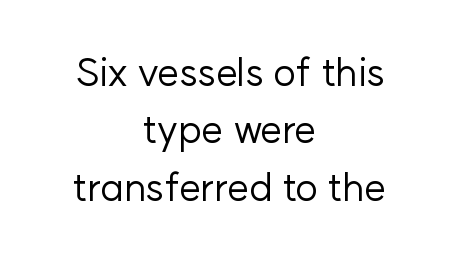
The image shows 39 px regular-weight sans-serif type, upright; set centered, normal line spacing (1.47x), normal letter spacing, not underlined; low stroke contrast and a medium x-height.
